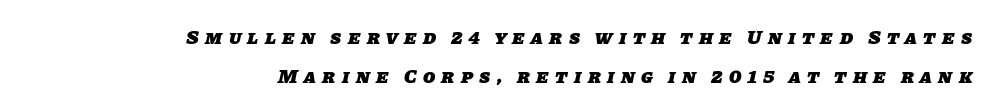
The image shows 20 px bold type; set right-aligned, loose line spacing (1.94x), unusually wide letter spacing (+0.32 em), not underlined.
